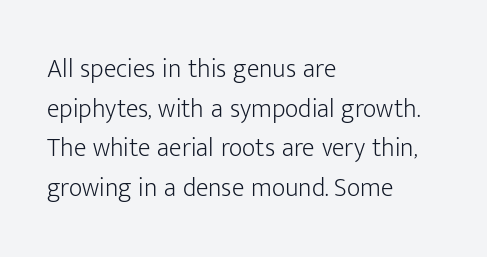
The block of text has a typical density, with ordinary space between rows. The line texture is even and compact thanks to regular tracking. Nothing heavy about these letters — not bold at all. Which margin do the lines hug? The left one — the right edge is uneven.
